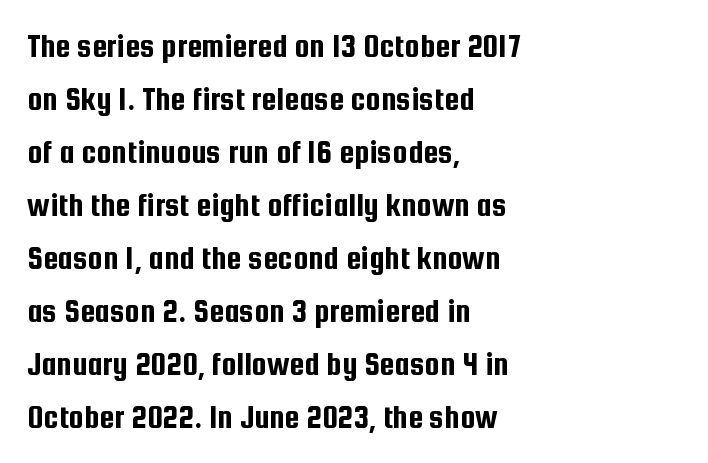
{"serif": "no", "italic": "no", "width": "condensed", "stroke_contrast": "low", "x_height": "medium", "monospaced": "no", "underline": "no", "align": "left", "line_spacing": "normal", "line_spacing_ratio": 1.56, "letter_spacing": "normal", "letter_spacing_em": 0.0, "glyph_px": 34}
